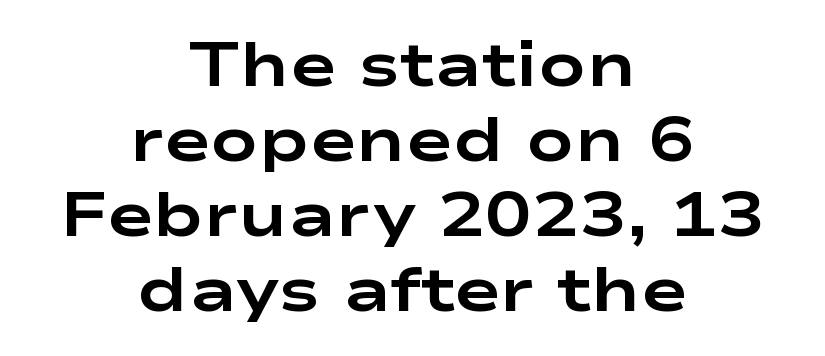
The passage is arranged like a title page — every line centered. The type is set solid horizontally, with unmodified tracking. This sample has the flowing, uneven cadence of proportional lettering. The rendering uses a bold face; every stroke is thick and dark. Notice how the stems are strictly vertical — no italics here. In terms of letterform style, serifs are entirely absent.
